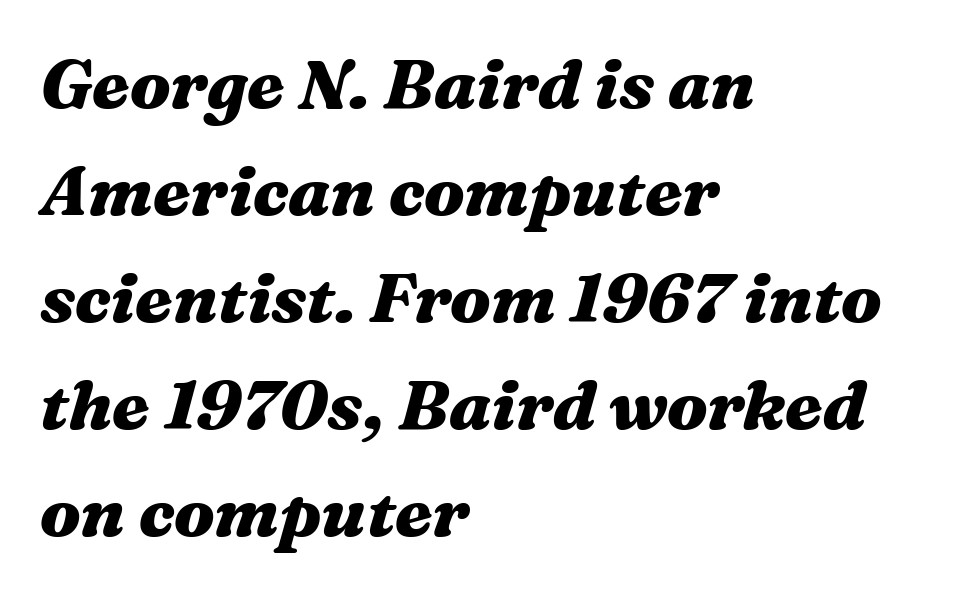
{"italic": "yes", "lean": "right", "slant_degrees": 16, "bold": "yes", "weight": "heavy", "width": "wide", "stroke_contrast": "medium", "x_height": "medium", "monospaced": "no", "underline": "no", "align": "left", "line_spacing": "normal", "line_spacing_ratio": 1.55, "letter_spacing": "normal", "letter_spacing_em": 0.0, "glyph_px": 69}
